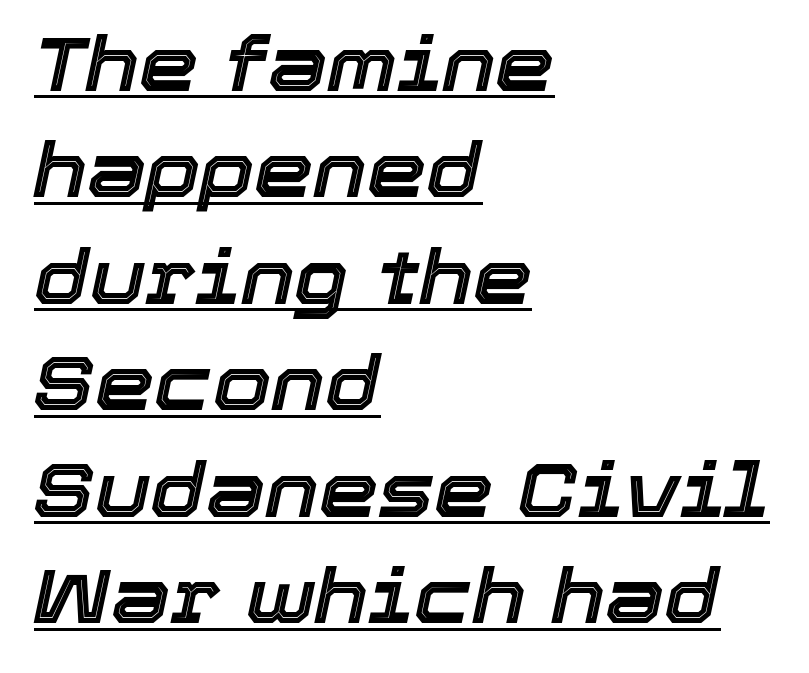
{"italic": "yes", "lean": "right", "slant_degrees": 12, "width": "normal", "x_height": "medium", "monospaced": "no", "underline": "yes", "align": "left", "line_spacing": "normal", "line_spacing_ratio": 1.42, "letter_spacing": "normal", "letter_spacing_em": 0.0, "glyph_px": 75}
